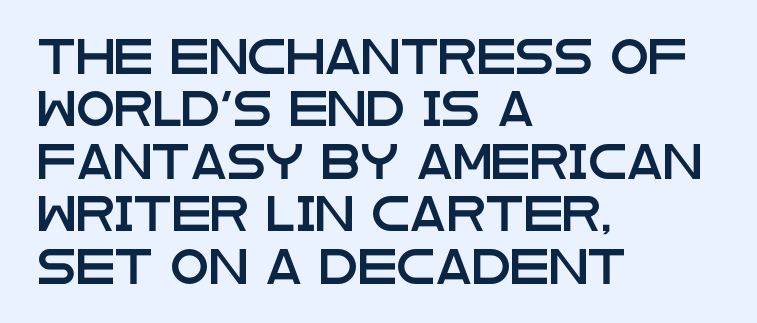
The image shows 35 px wide sans-serif type, upright; set left-aligned, normal line spacing (1.5x), normal letter spacing, not underlined; low stroke contrast and a large x-height.
